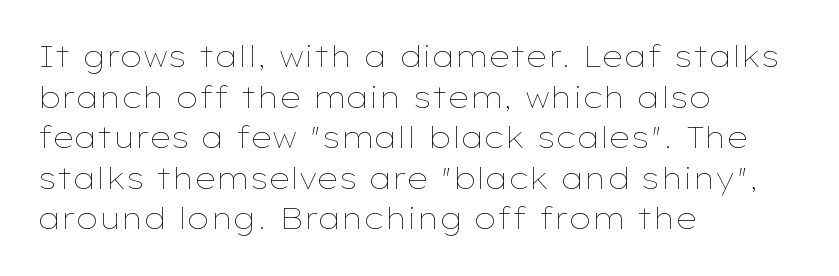
The image shows 29 px thin, wide type, upright; set left-aligned, normal line spacing (1.4x), normal letter spacing, not underlined; low stroke contrast and a medium x-height.
